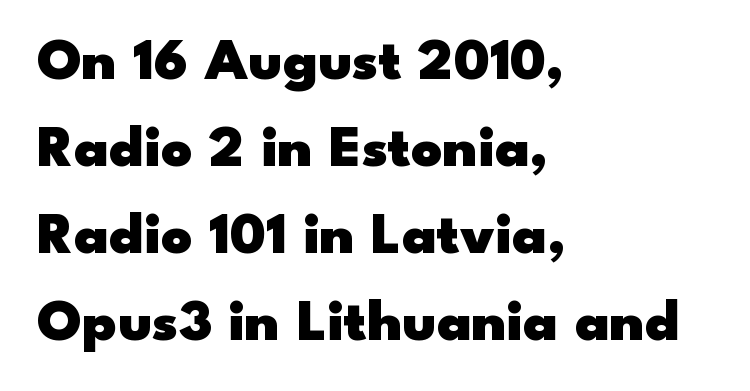
The specimen omits any rule beneath the text block's lines. Normally led — the rows are evenly, conventionally spaced. If you drew a line through each stem, it would be perfectly vertical. The letters advance in unequal steps, a hallmark of proportional type. Regarding serifs, this sample does without them.
